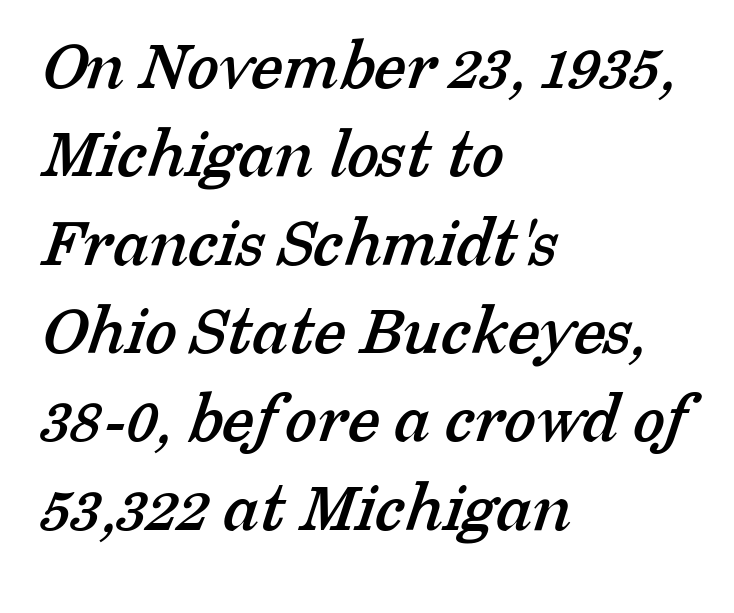
The image shows 73 px serif type; set left-aligned, line spacing 1.21x, normal letter spacing, not underlined; low stroke contrast and a medium x-height.
